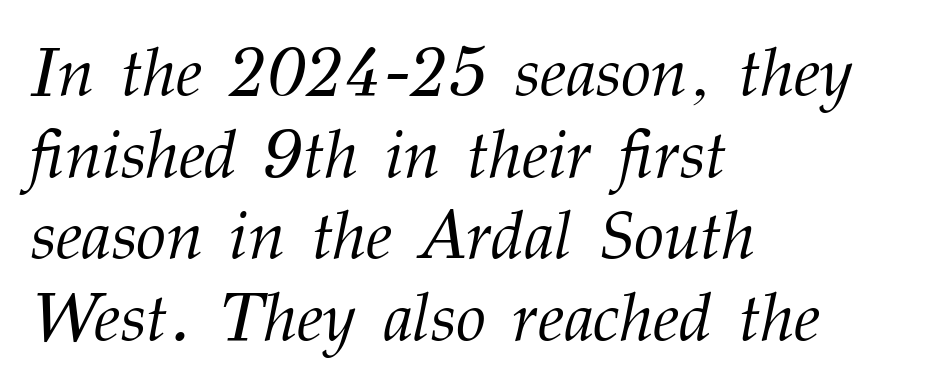
The image shows 68 px light serif type, italic (leaning right); set left-aligned, line spacing 1.2x, normal letter spacing, not underlined; medium stroke contrast and a medium x-height.
